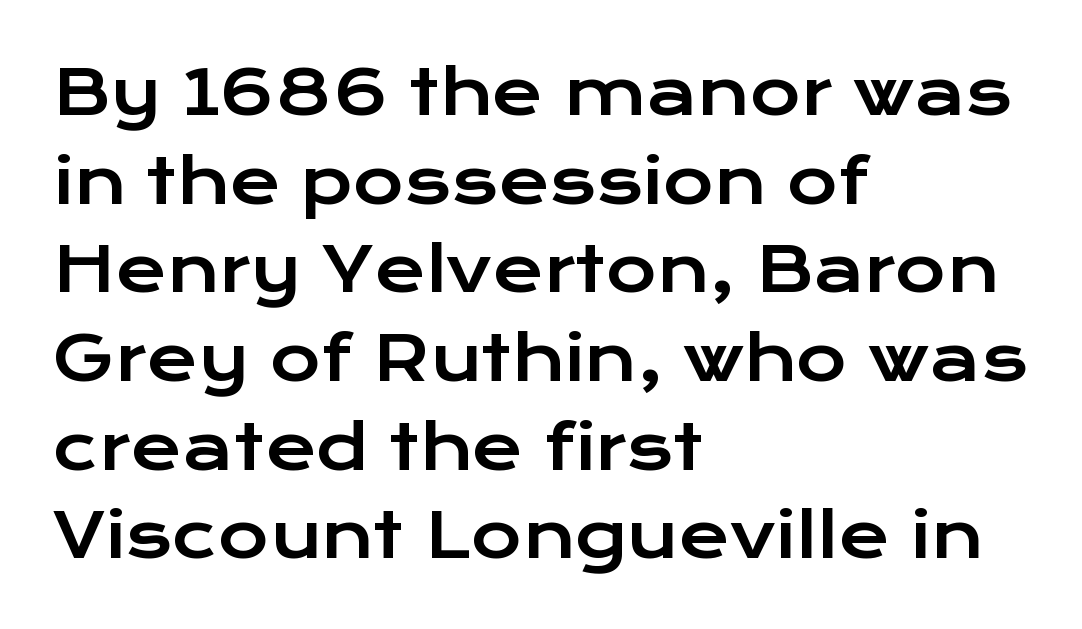
In CSS terms this would be text-align: left. You can tell from the bare stems that sans-serif type was used. Do the characters align in a grid? No, the font is proportional. The letters stand upright; this is a roman face.
